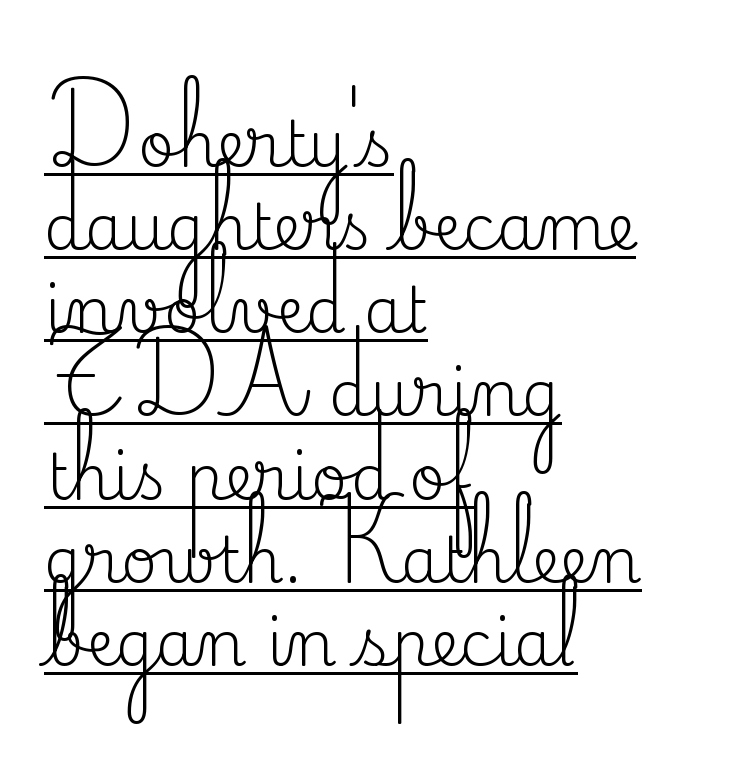
The image shows 63 px regular-weight serif type, upright; set left-aligned, normal line spacing (1.32x), normal letter spacing, underlined; medium stroke contrast and a small x-height.
